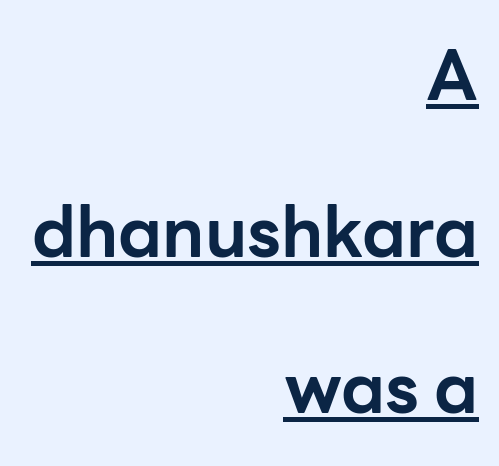
Q: Is the text bold? A: Yes.
Q: Is the text italic (slanted)? A: No, it is upright.
Q: Is the typeface a serif or a sans-serif typeface? A: Sans-serif.
Q: Is the text underlined? A: Yes.
Q: How is the paragraph aligned? A: Right-aligned.
Q: Is the spacing between letters normal or unusually wide? A: Normal.
Q: Is the spacing between lines tight, normal or loose? A: Loose.
Q: Width (condensed, normal, or wide)? A: Normal.
Q: Stroke contrast? A: Low.
Q: x-height? A: Medium.
Q: Monospaced? A: No.
